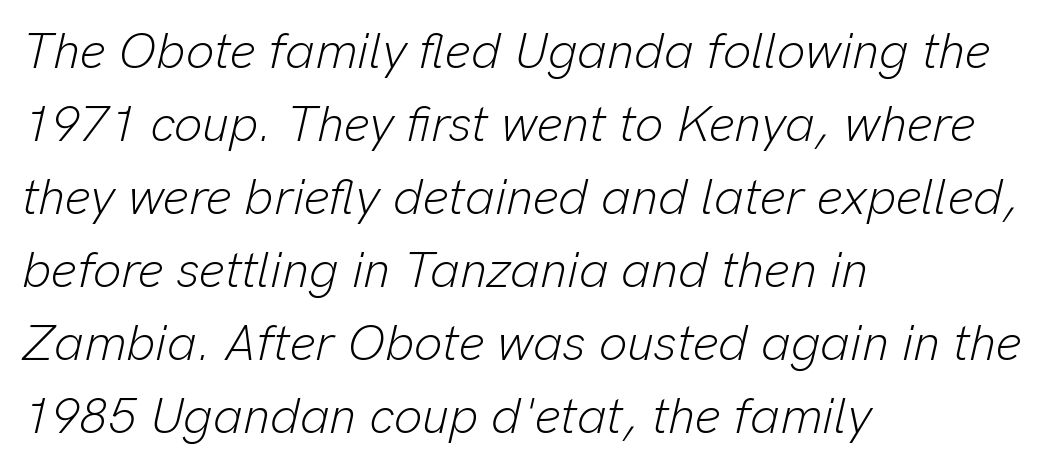
The typography opts for an oblique posture over an upright one. Think of a printed novel: that variable character pitch is what you see here. Default kerning and tracking; the words read as compact shapes. A student would call this left alignment; a typographer would say flush left, rag right. Reading down the column, the eye jumps a familiar distance to each next line. Is this a heavy cut? Hardly; it is regular or lighter.
